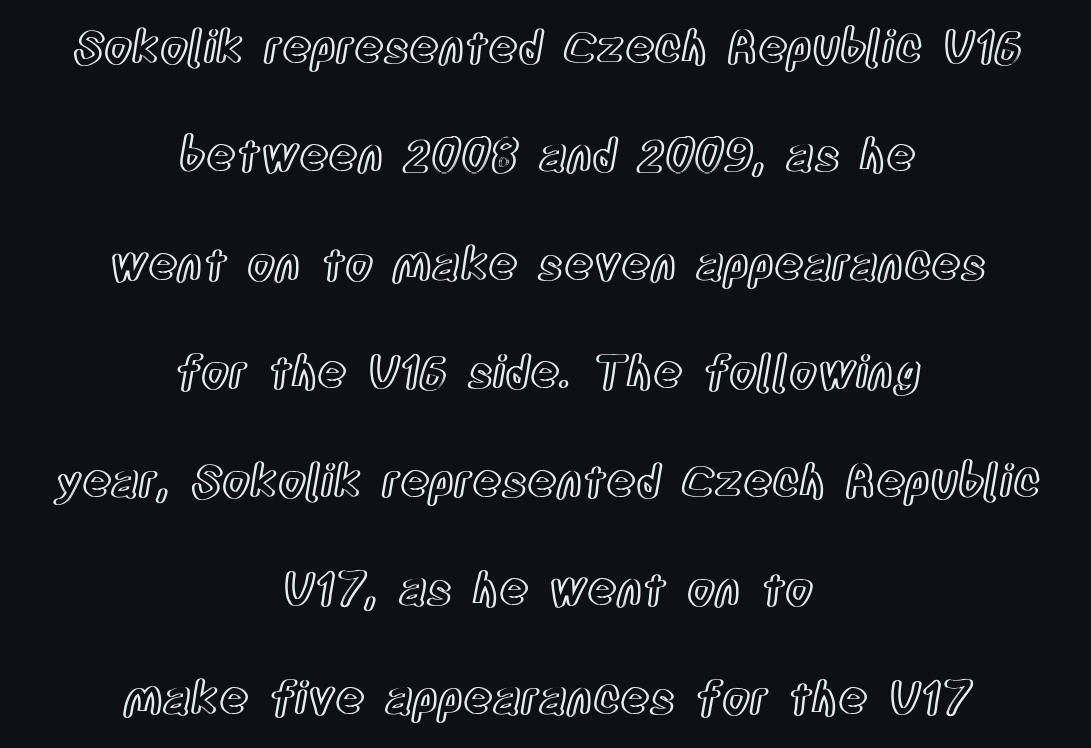
The image shows 45 px condensed type; set centered, loose line spacing (2.41x), normal letter spacing, not underlined; a large x-height.
